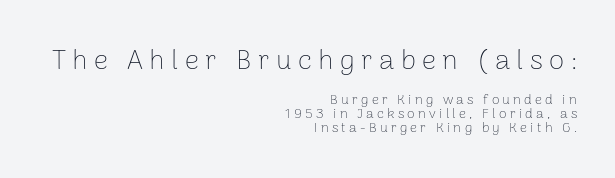
The type is letterspaced generously, with wide tracking. The designer gave the opening block more size than the closing block. In terms of letterform style, serifs are entirely absent. Baseline-to-baseline distance is barely more than the letter height. The area under the type is left untouched. The font is comparable to plain body text, perhaps lighter.
